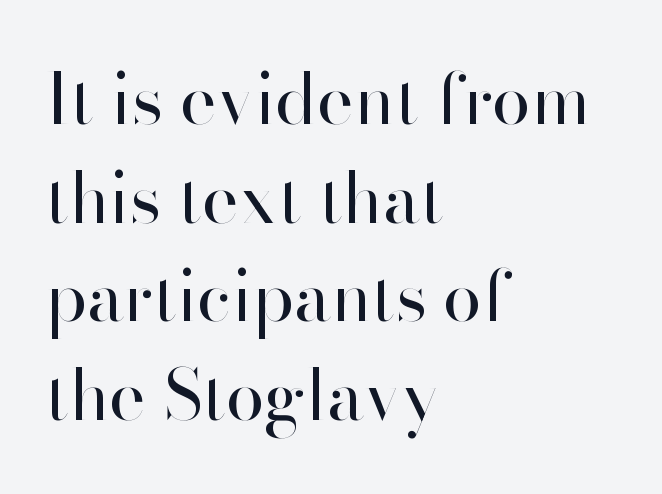
{"serif": "no", "italic": "no", "bold": "no", "weight": "regular", "width": "normal", "stroke_contrast": "high", "x_height": "small", "monospaced": "no", "underline": "no", "align": "left", "line_spacing": "normal", "line_spacing_ratio": 1.41, "letter_spacing": "normal", "letter_spacing_em": 0.0, "glyph_px": 70}
